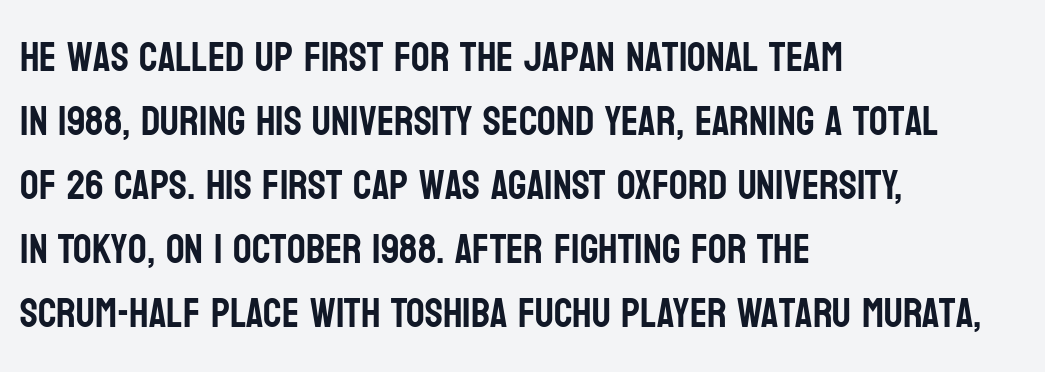
The image shows 41 px condensed sans-serif type, upright; set left-aligned, normal line spacing (1.56x), normal letter spacing, not underlined; low stroke contrast and a large x-height.
